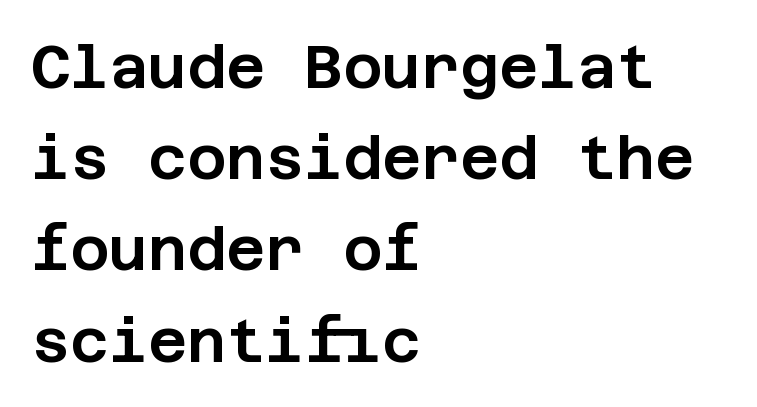
Alignment: flush left. Note: no serifs on the glyphs. Unlike italic type, these characters show no tilt at all. Reading down the column, the eye jumps a familiar distance to each next line.
